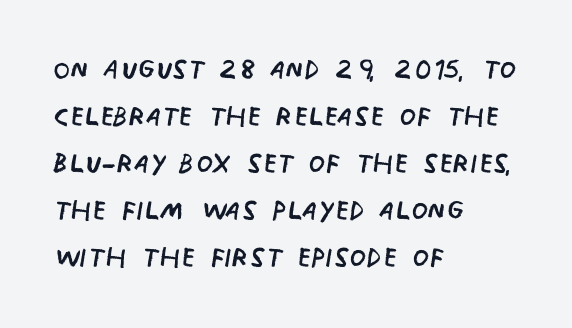
Q: Is the text bold? A: No.
Q: Is the typeface a serif or a sans-serif typeface? A: Sans-serif.
Q: Is the text underlined? A: No.
Q: How is the paragraph aligned? A: Left-aligned.
Q: Is the spacing between letters normal or unusually wide? A: Normal.
Q: Width (condensed, normal, or wide)? A: Condensed.
Q: Stroke contrast? A: Low.
Q: x-height? A: Large.
Q: Monospaced? A: No.
